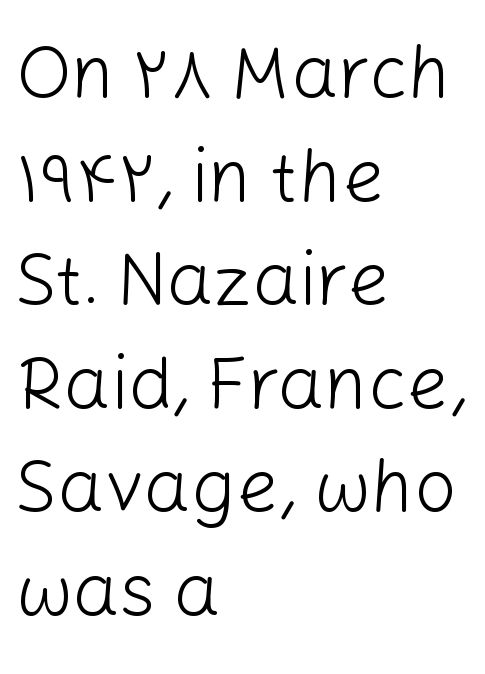
{"serif": "no", "italic": "no", "bold": "no", "weight": "light", "width": "normal", "stroke_contrast": "low", "x_height": "medium", "monospaced": "no", "underline": "no", "align": "left", "line_spacing": "normal", "line_spacing_ratio": 1.4, "letter_spacing": "normal", "letter_spacing_em": 0.0, "glyph_px": 74}
